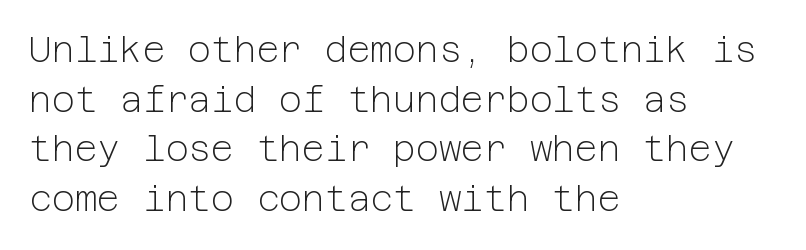
Q: Is the text bold? A: No.
Q: Is the text italic (slanted)? A: No, it is upright.
Q: Is the typeface a serif or a sans-serif typeface? A: Sans-serif.
Q: Is the text underlined? A: No.
Q: How is the paragraph aligned? A: Left-aligned.
Q: Is the spacing between letters normal or unusually wide? A: Normal.
Q: Is the spacing between lines tight, normal or loose? A: Normal.
Q: Width (condensed, normal, or wide)? A: Normal.
Q: Stroke contrast? A: Low.
Q: x-height? A: Medium.
